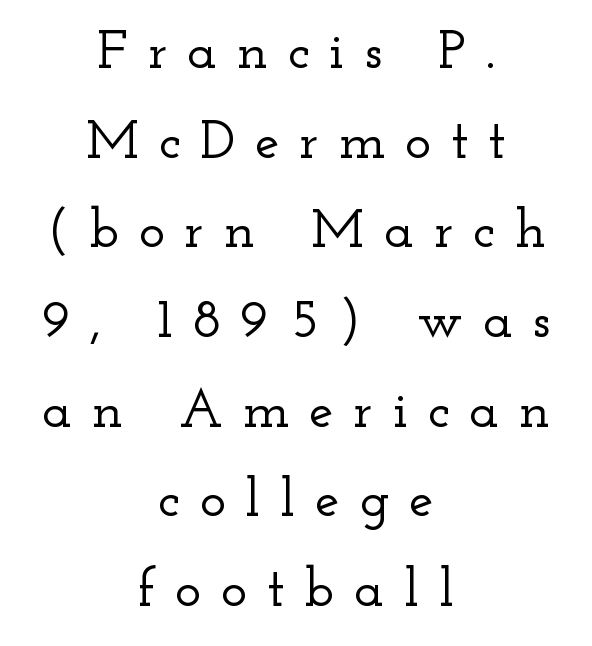
This sample keeps an unexceptional amount of space between lines. Where is the straight margin? There isn't one; the lines are centered. No word sits above an underline. The font's upright variant was chosen for this text. Does extra space separate the letters? Yes, quite a lot of it.
